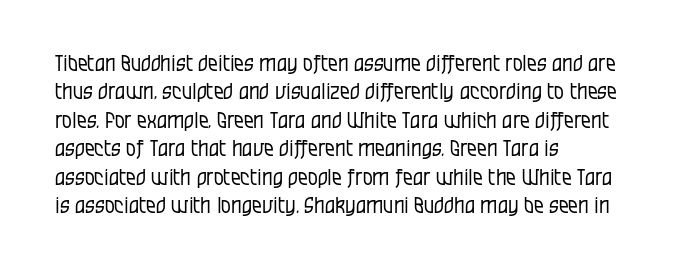
{"italic": "no", "bold": "no", "underline": "no", "align": "left", "line_spacing": "normal", "line_spacing_ratio": 1.29, "letter_spacing": "normal", "letter_spacing_em": 0.0, "glyph_px": 22}
